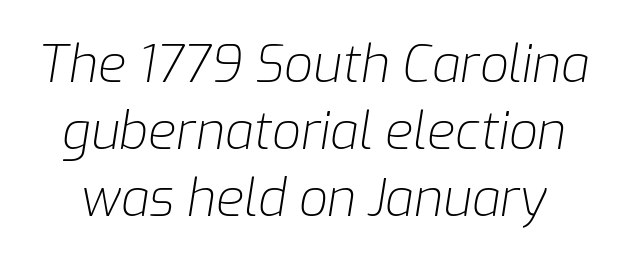
The image shows 51 px light type, italic (leaning right); set normal line spacing (1.31x), normal letter spacing, not underlined; low stroke contrast and a medium x-height.
